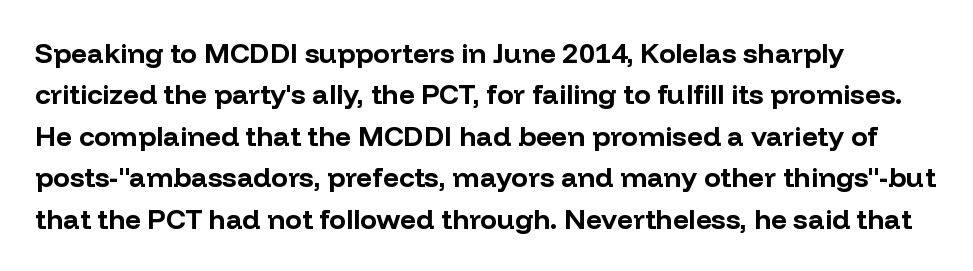
Q: Is the text bold? A: Yes.
Q: Is the text italic (slanted)? A: No, it is upright.
Q: Is the typeface a serif or a sans-serif typeface? A: Sans-serif.
Q: Is the text underlined? A: No.
Q: How is the paragraph aligned? A: Left-aligned.
Q: Is the spacing between letters normal or unusually wide? A: Normal.
Q: Is the spacing between lines tight, normal or loose? A: Normal.
Q: Width (condensed, normal, or wide)? A: Normal.
Q: Stroke contrast? A: Low.
Q: x-height? A: Medium.
Q: Monospaced? A: No.
